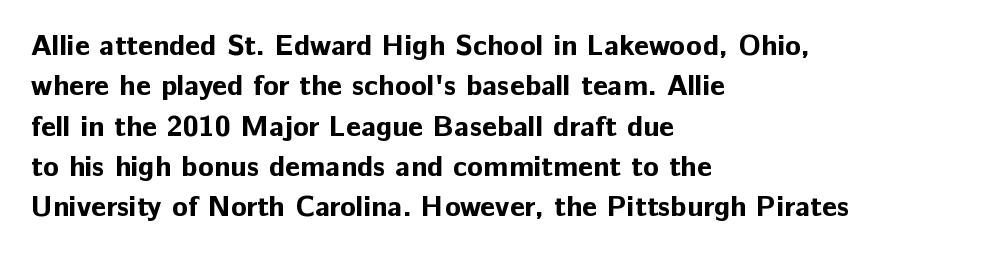
The image shows 29 px bold sans-serif type, upright; set left-aligned, normal line spacing (1.39x), normal letter spacing, not underlined; low stroke contrast and a medium x-height.
